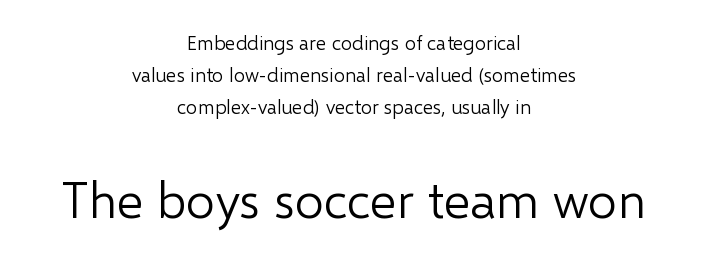
The image shows 51 px light sans-serif type, upright; set centered, normal line spacing (1.6x), normal letter spacing, not underlined; the second (bottom) block is 2.55x larger; low stroke contrast and a medium x-height.
